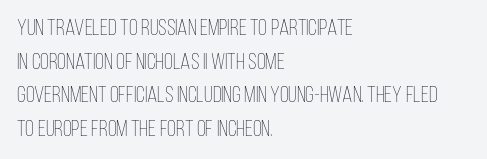
What stands out about the letter spacing? Nothing — it is the standard amount. Type without underlining. You can tell it's not italic because the verticals are truly vertical. Is there much room between lines? A standard amount, neither cramped nor airy.
